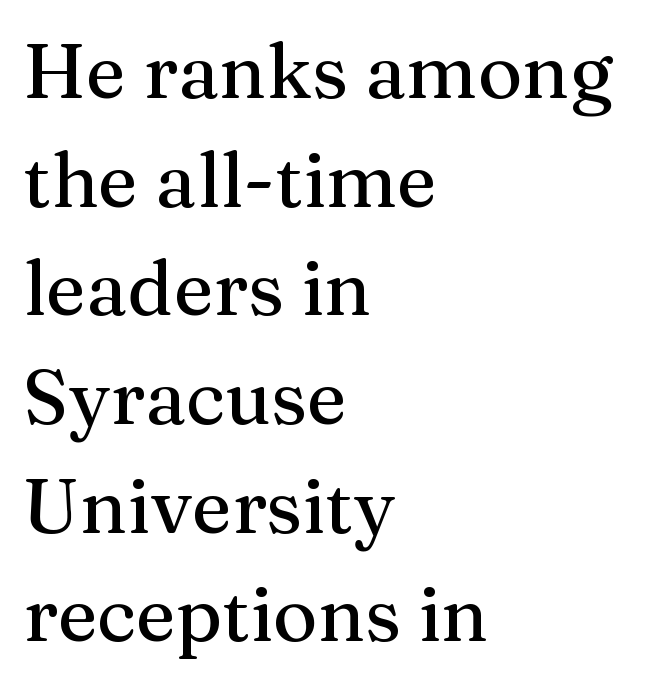
Q: Is the text italic (slanted)? A: No, it is upright.
Q: Is the typeface a serif or a sans-serif typeface? A: Serif.
Q: Is the text underlined? A: No.
Q: How is the paragraph aligned? A: Left-aligned.
Q: Is the spacing between letters normal or unusually wide? A: Normal.
Q: Is the spacing between lines tight, normal or loose? A: Normal.
Q: Width (condensed, normal, or wide)? A: Normal.
Q: Stroke contrast? A: Medium.
Q: x-height? A: Medium.
Q: Monospaced? A: No.
